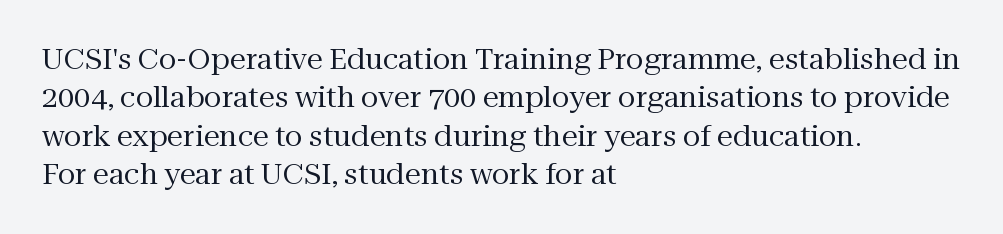
The image shows 29 px regular-weight serif type, upright; set left-aligned, normal line spacing (1.32x), normal letter spacing, not underlined; medium stroke contrast and a medium x-height.
